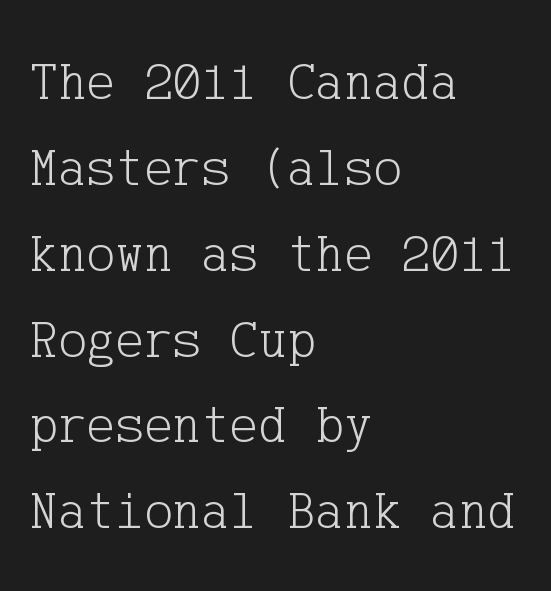
{"serif": "yes", "italic": "no", "bold": "no", "weight": "light", "width": "normal", "stroke_contrast": "low", "x_height": "medium", "underline": "no", "align": "left", "line_spacing": "normal", "line_spacing_ratio": 1.59, "letter_spacing": "normal", "letter_spacing_em": 0.0, "glyph_px": 54}
